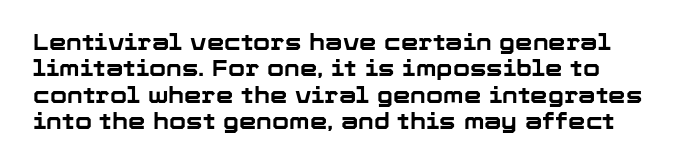
{"italic": "no", "bold": "yes", "underline": "no", "line_spacing_ratio": 1.2, "letter_spacing": "normal", "letter_spacing_em": 0.0, "glyph_px": 22}
